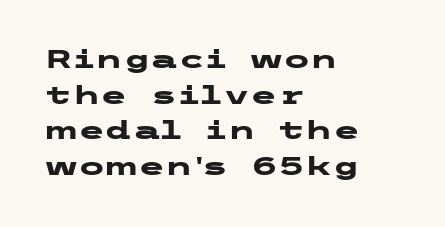
This rendering leaves character spacing at its baseline value. Any mark beneath the type? The region is blank. This is roman type, the default non-slanted kind. Pretty heavy lettering here — definitely bold. Notice how descenders clear the ascenders below comfortably — that's standard leading. All the whitespace from short lines collects on the right.
